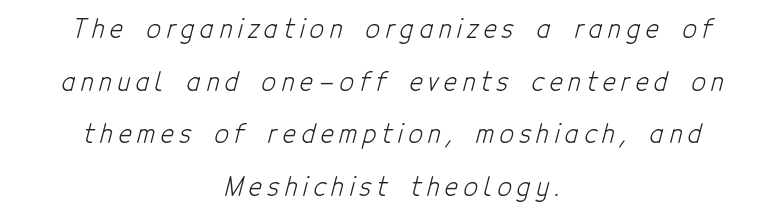
The image shows 25 px text type; set centered, loose line spacing (2.11x), unusually wide letter spacing (+0.22 em), not underlined.
